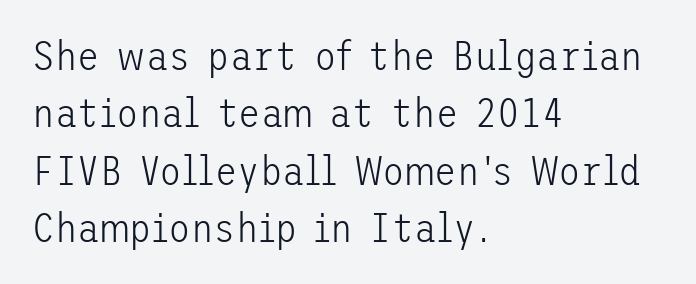
Each word holds together tightly as a unit, with standard inter-letter gaps. The space directly below the letters is spotless. Counters stay open thanks to moderate or lighter strokes. Is there much room between lines? A standard amount, neither cramped nor airy. No italicization has been applied; the sample stays upright.
